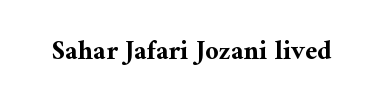
What stands out about the letter spacing? Nothing — it is the standard amount. No italicization has been applied; the sample stays upright. The gap between lines stays unmarked. Thick stems and heavy bowls — unmistakably bold.
